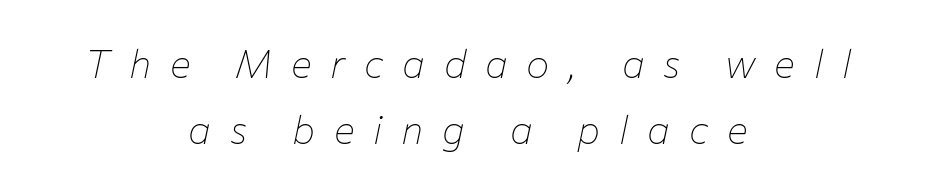
The image shows 39 px thin type, italic (leaning right); set centered, normal line spacing (1.68x), unusually wide letter spacing (+0.48 em), not underlined; low stroke contrast and a medium x-height.
